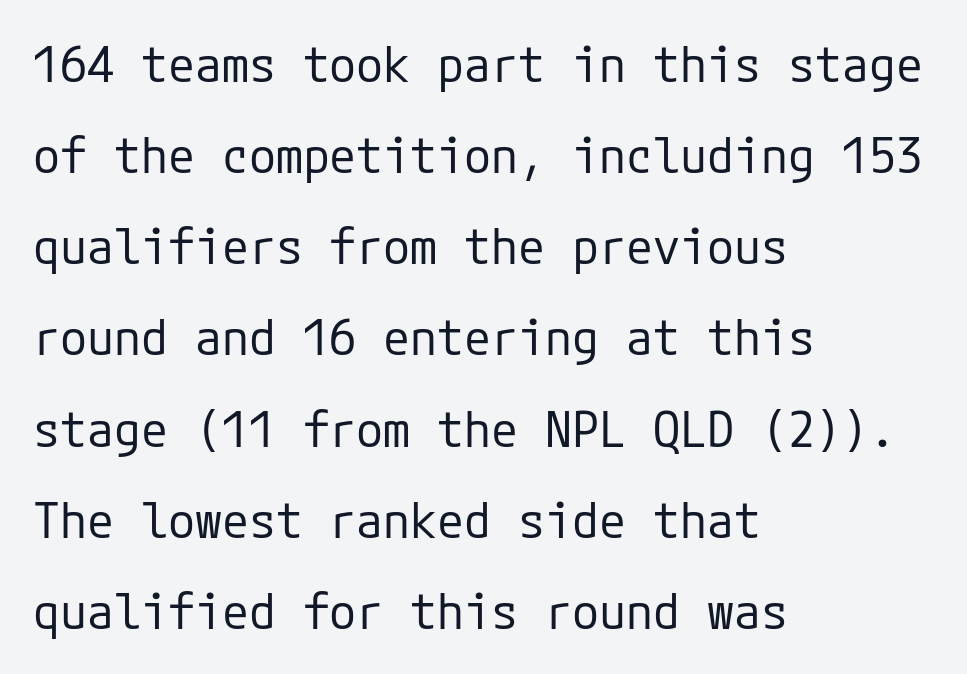
The image shows 49 px regular-weight sans-serif type, upright; set left-aligned, line spacing 1.86x, normal letter spacing, not underlined; low stroke contrast and a medium x-height.
